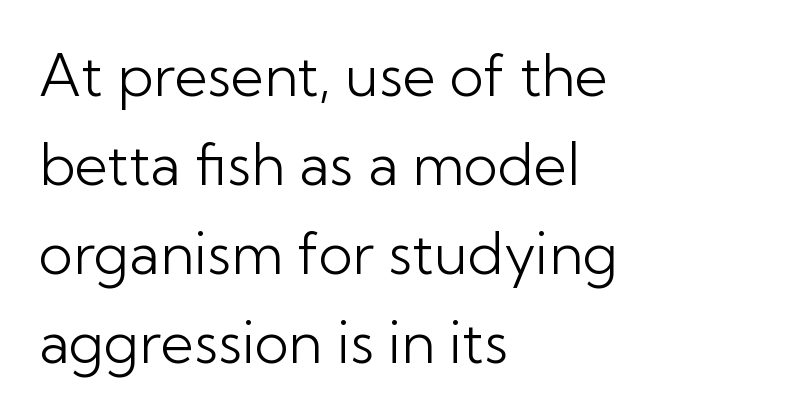
Q: Is the text bold? A: No.
Q: Is the text italic (slanted)? A: No, it is upright.
Q: Is the typeface a serif or a sans-serif typeface? A: Sans-serif.
Q: Is the text underlined? A: No.
Q: How is the paragraph aligned? A: Left-aligned.
Q: Is the spacing between letters normal or unusually wide? A: Normal.
Q: Is the spacing between lines tight, normal or loose? A: Normal.
Q: Width (condensed, normal, or wide)? A: Normal.
Q: Stroke contrast? A: Low.
Q: x-height? A: Medium.
Q: Monospaced? A: No.
